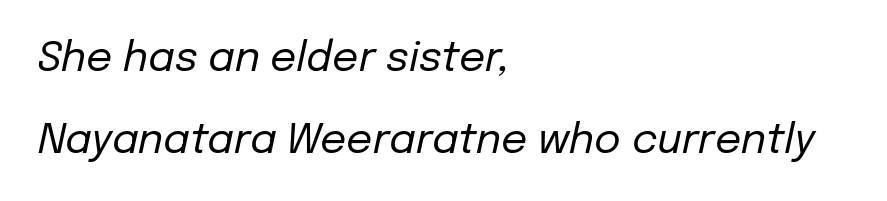
The specimen omits any rule beneath the text block's lines. Notice the wide empty band between every row — that's loose leading. Default kerning and tracking; the words read as compact shapes. The letters look calm and open, with moderate or lighter stems. One-word summary of the alignment: left. Is this a fixed-width face? No — the glyphs have proportional, varying widths.
